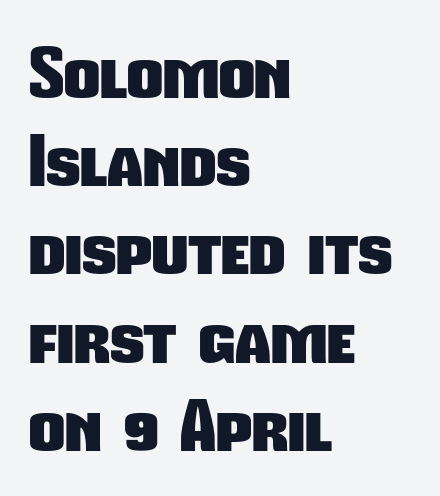
Is this a fixed-width face? No — the glyphs have proportional, varying widths. The strokes are fattened all the way to bold. Honestly, there is no underline to notice here at all. This rendering employs a face without finishing strokes, i.e., a sans-serif. Nobody touched the tracking dial on this one. How would I describe the line gaps? Plain and ordinary.
